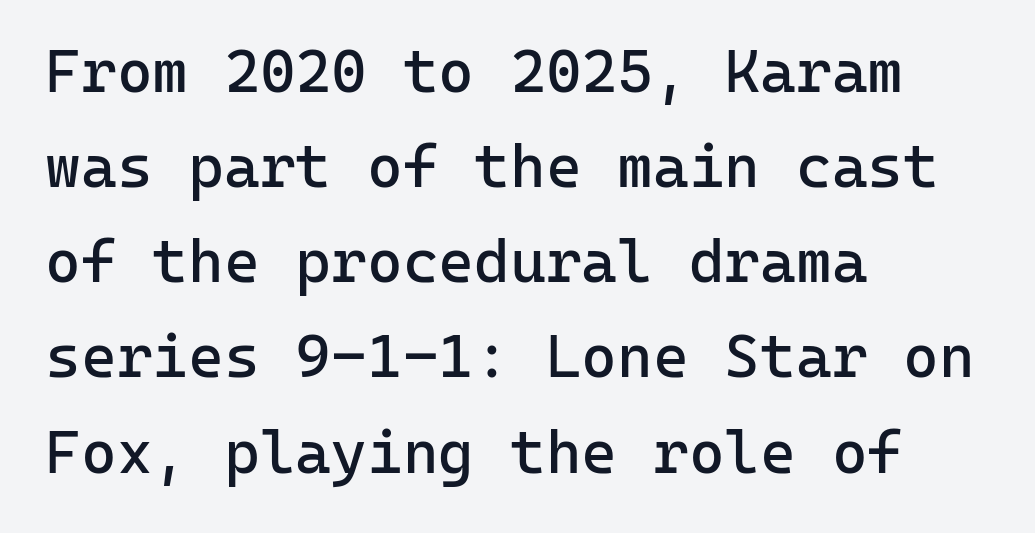
Q: Is the text bold? A: No.
Q: Is the text italic (slanted)? A: No, it is upright.
Q: Is the typeface a serif or a sans-serif typeface? A: Sans-serif.
Q: Is the text underlined? A: No.
Q: How is the paragraph aligned? A: Left-aligned.
Q: Is the spacing between letters normal or unusually wide? A: Normal.
Q: Is the spacing between lines tight, normal or loose? A: Normal.
Q: Width (condensed, normal, or wide)? A: Normal.
Q: Stroke contrast? A: Low.
Q: x-height? A: Medium.
Q: Monospaced? A: Yes.
